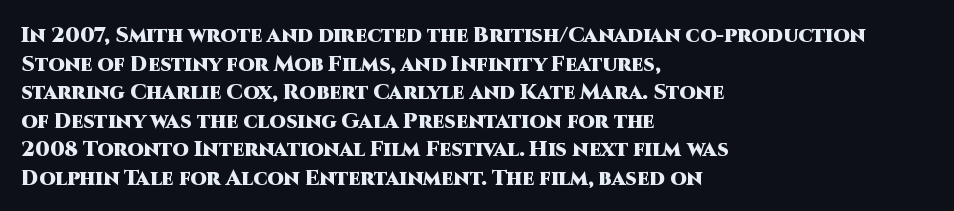
The image shows 21 px bold type, upright; set left-aligned, normal line spacing (1.36x), normal letter spacing, not underlined.
